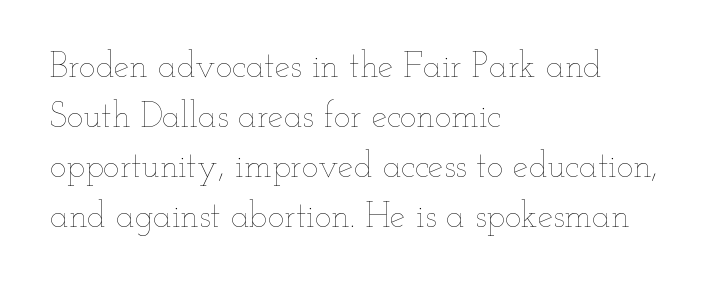
{"italic": "no", "bold": "no", "weight": "thin", "width": "wide", "stroke_contrast": "low", "x_height": "small", "monospaced": "no", "underline": "no", "align": "left", "line_spacing": "normal", "line_spacing_ratio": 1.43, "letter_spacing": "normal", "letter_spacing_em": 0.0, "glyph_px": 35}
